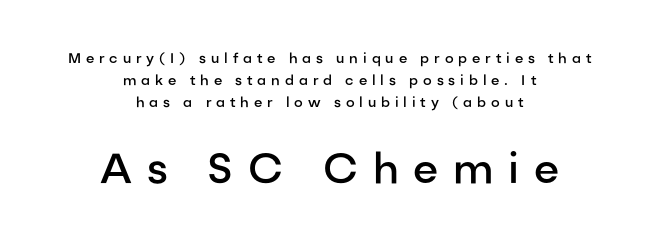
The image shows 42 px semibold sans-serif type, upright; set centered, normal line spacing (1.56x), unusually wide letter spacing (+0.35 em), not underlined; the second (bottom) block is 3.0x larger; low stroke contrast and a medium x-height.
